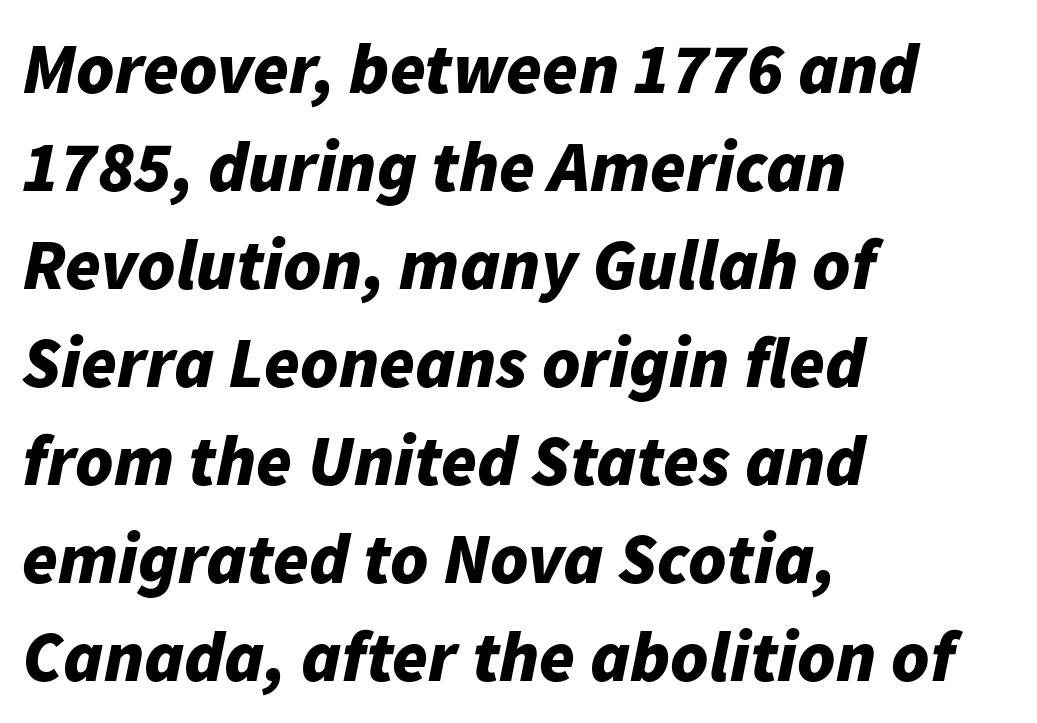
Q: Is the text bold? A: Yes.
Q: Is the text italic (slanted)? A: Yes, it leans right by about 11 degrees.
Q: Is the text underlined? A: No.
Q: How is the paragraph aligned? A: Left-aligned.
Q: Is the spacing between letters normal or unusually wide? A: Normal.
Q: Is the spacing between lines tight, normal or loose? A: Normal.
Q: Width (condensed, normal, or wide)? A: Normal.
Q: Stroke contrast? A: Low.
Q: x-height? A: Medium.
Q: Monospaced? A: No.
